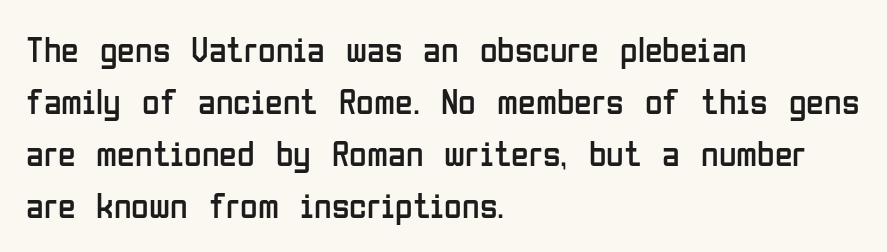
Q: Is the text bold? A: No.
Q: Is the text italic (slanted)? A: No, it is upright.
Q: Is the typeface a serif or a sans-serif typeface? A: Sans-serif.
Q: Is the text underlined? A: No.
Q: How is the paragraph aligned? A: Left-aligned.
Q: Is the spacing between letters normal or unusually wide? A: Normal.
Q: Is the spacing between lines tight, normal or loose? A: Normal.
Q: Width (condensed, normal, or wide)? A: Condensed.
Q: Stroke contrast? A: Low.
Q: x-height? A: Medium.
Q: Monospaced? A: No.
